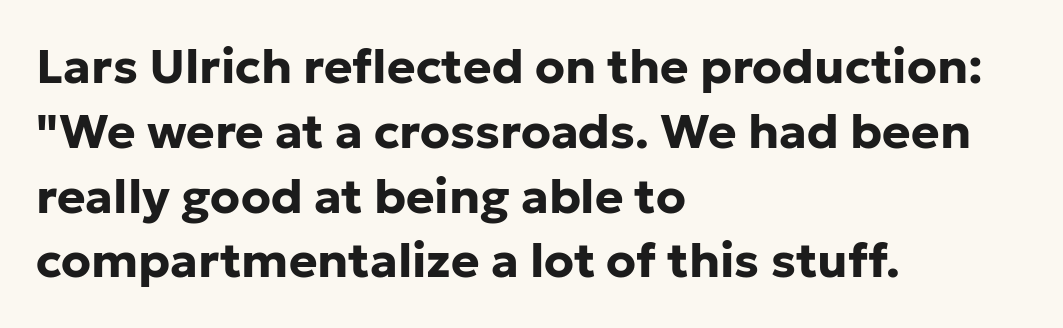
{"serif": "no", "italic": "no", "bold": "yes", "weight": "bold", "width": "normal", "stroke_contrast": "low", "x_height": "medium", "monospaced": "no", "underline": "no", "align": "left", "line_spacing": "normal", "line_spacing_ratio": 1.35, "letter_spacing": "normal", "letter_spacing_em": 0.0, "glyph_px": 48}
